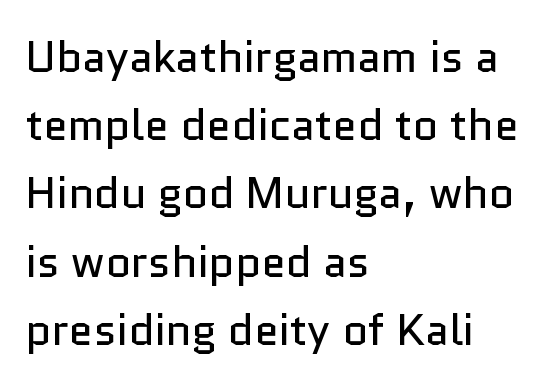
The type family on display is of the sans-serif kind. Honestly, there is no underline to notice here at all. Looks like regular typesetting: each glyph gets only the width it needs. The lettering stays uniformly vertical, giving the passage a roman look. What's the leading like? Ordinary, nothing unusual.
